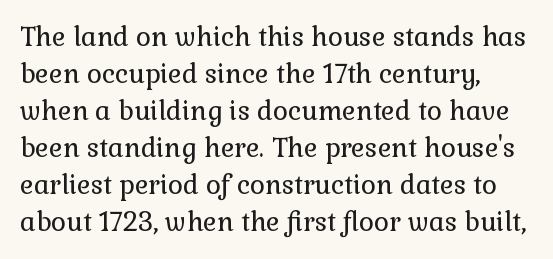
Q: Is the text bold? A: No.
Q: Is the text italic (slanted)? A: No, it is upright.
Q: Is the text underlined? A: No.
Q: How is the paragraph aligned? A: Left-aligned.
Q: Is the spacing between letters normal or unusually wide? A: Normal.
Q: Is the spacing between lines tight, normal or loose? A: Normal.
